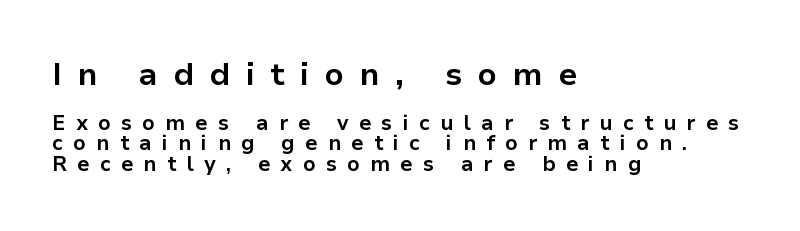
The image shows 32 px bold sans-serif type, upright; set left-aligned, tight line spacing (0.96x), unusually wide letter spacing (+0.49 em), not underlined; the first (top) block is 1.52x larger; low stroke contrast and a medium x-height.
